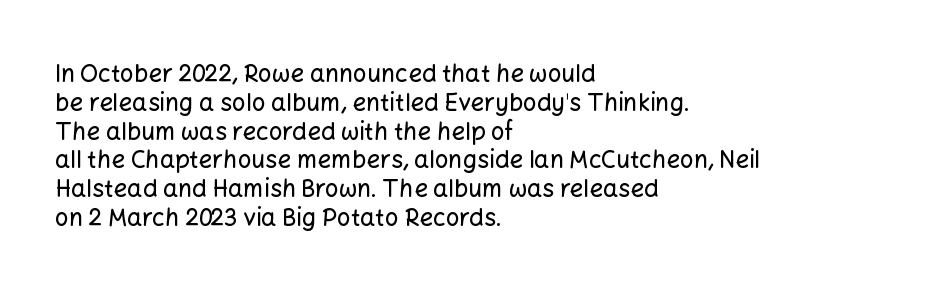
The image shows 24 px text type, upright; set left-aligned, line spacing 1.2x, normal letter spacing, not underlined.
